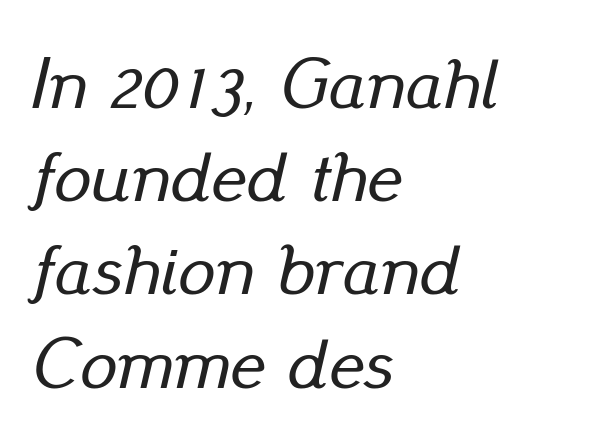
The image shows 74 px text type, italic (leaning right); set left-aligned, normal line spacing (1.26x), normal letter spacing, not underlined; low stroke contrast and a small x-height.
